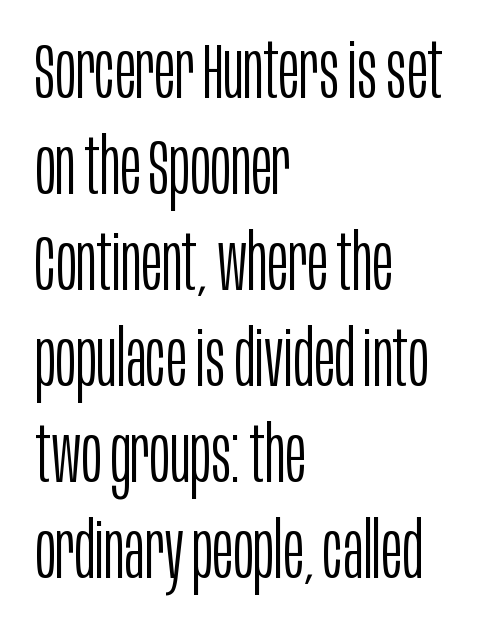
The image shows 78 px light, condensed sans-serif type, upright; set left-aligned, line spacing 1.23x, normal letter spacing, not underlined; low stroke contrast and a large x-height.
